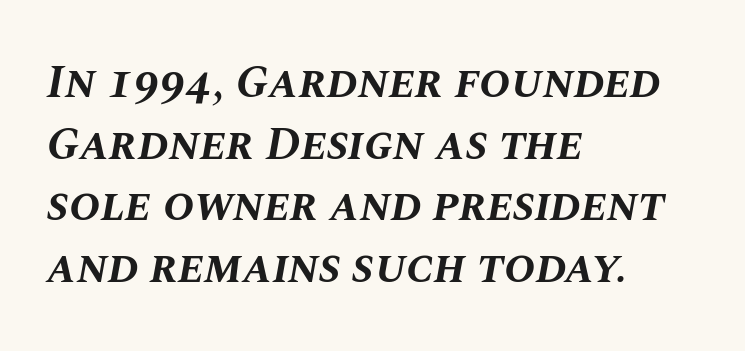
Think of a printed novel: that variable character pitch is what you see here. Has an underline been added? It has not. The letterforms sit shoulder to shoulder at normal distance. The vertical gap from one line to the next is medium. The lines are quadded left.
